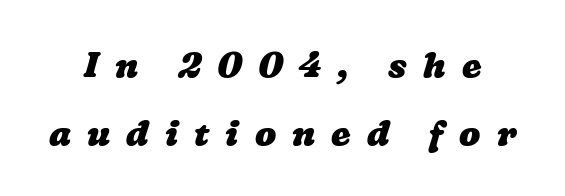
The image shows 35 px heavy, wide type; set loose line spacing (1.93x), unusually wide letter spacing (+0.46 em), not underlined; low stroke contrast and a medium x-height.
